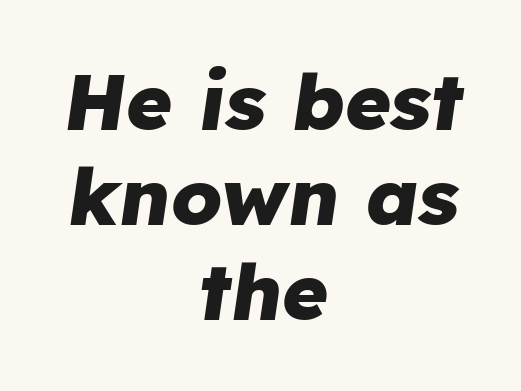
{"italic": "yes", "lean": "right", "slant_degrees": 8, "bold": "yes", "weight": "heavy", "width": "normal", "stroke_contrast": "low", "x_height": "medium", "monospaced": "no", "underline": "no", "align": "center", "line_spacing_ratio": 1.2, "letter_spacing": "normal", "letter_spacing_em": 0.0, "glyph_px": 79}
